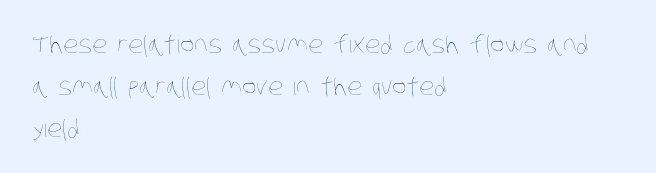
No chunkiness to these letters — they're not bold. Compared with a centered layout, this one pins lines to the left instead. How are the letters spaced? Ordinarily, with no added tracking. Type without underlining.
